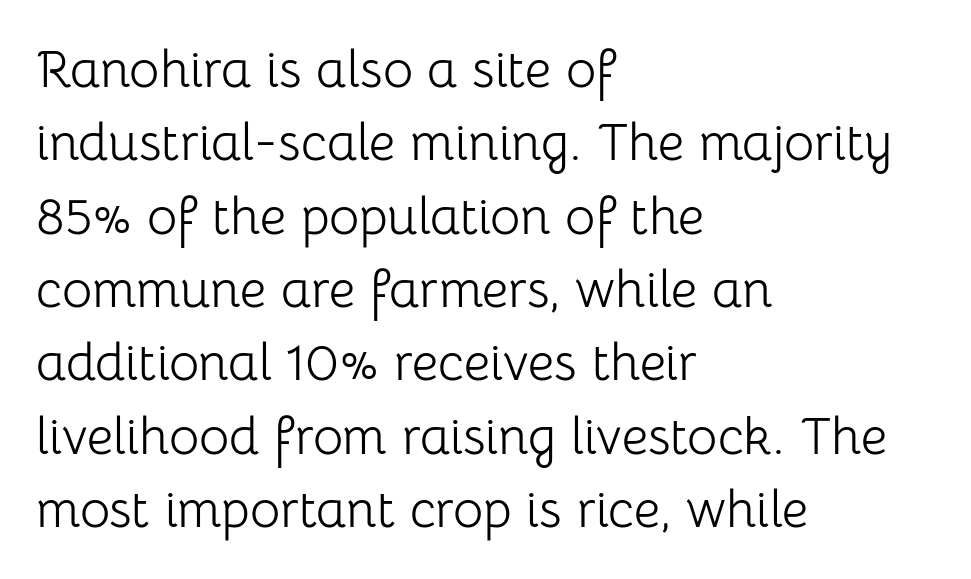
The font sits on the lighter half of the weight spectrum, regular included. Quick note: not italic, upright. Regarding serifs, this sample does without them. Each word holds together tightly as a unit, with standard inter-letter gaps. The foot of each line stays bare and open. The text block is weighted toward the left margin, trailing off unevenly rightward.
